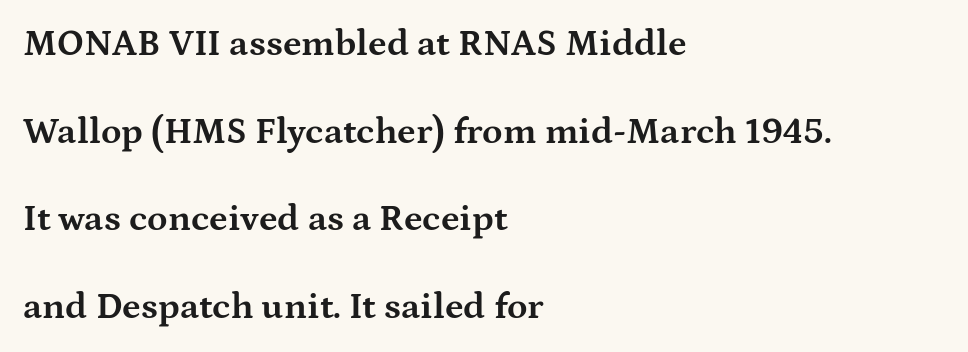
Each letter keeps its own natural width here, so spacing adapts to shape. These lines keep a tight, regular rhythm from letter to letter. The passage is arranged the way most books set body copy — flush left. The lettering stays uniformly vertical, giving the passage a roman look. Caption: bold face, heavy strokes.
